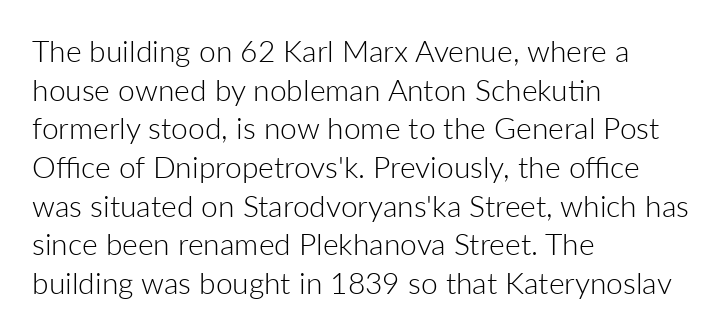
Q: Is the text bold? A: No.
Q: Is the text italic (slanted)? A: No, it is upright.
Q: Is the typeface a serif or a sans-serif typeface? A: Sans-serif.
Q: Is the text underlined? A: No.
Q: How is the paragraph aligned? A: Left-aligned.
Q: Is the spacing between letters normal or unusually wide? A: Normal.
Q: Is the spacing between lines tight, normal or loose? A: Normal.
Q: Width (condensed, normal, or wide)? A: Normal.
Q: Stroke contrast? A: Low.
Q: x-height? A: Medium.
Q: Monospaced? A: No.
